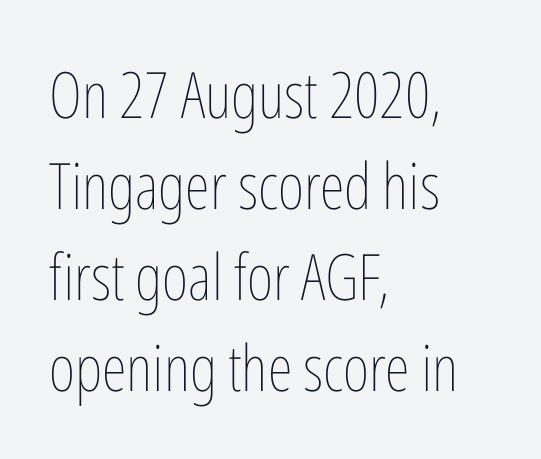
Q: Is the text bold? A: No.
Q: Is the text italic (slanted)? A: No, it is upright.
Q: Is the text underlined? A: No.
Q: How is the paragraph aligned? A: Left-aligned.
Q: Is the spacing between letters normal or unusually wide? A: Normal.
Q: Is the spacing between lines tight, normal or loose? A: Normal.
Q: Width (condensed, normal, or wide)? A: Condensed.
Q: Stroke contrast? A: Low.
Q: x-height? A: Medium.
Q: Monospaced? A: No.
